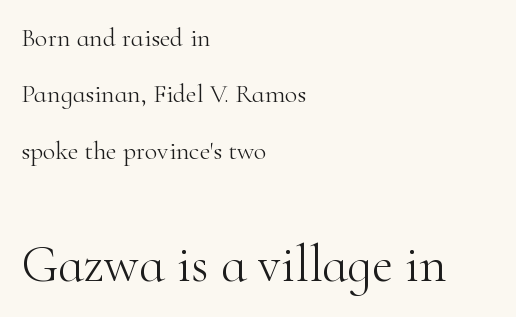
{"serif": "yes", "italic": "no", "bold": "no", "weight": "light", "width": "normal", "stroke_contrast": "high", "x_height": "small", "monospaced": "no", "underline": "no", "align": "left", "line_spacing": "loose", "line_spacing_ratio": 2.17, "letter_spacing": "normal", "letter_spacing_em": 0.0, "larger_block": "second", "size_ratio": 2.0, "glyph_px": 52}
